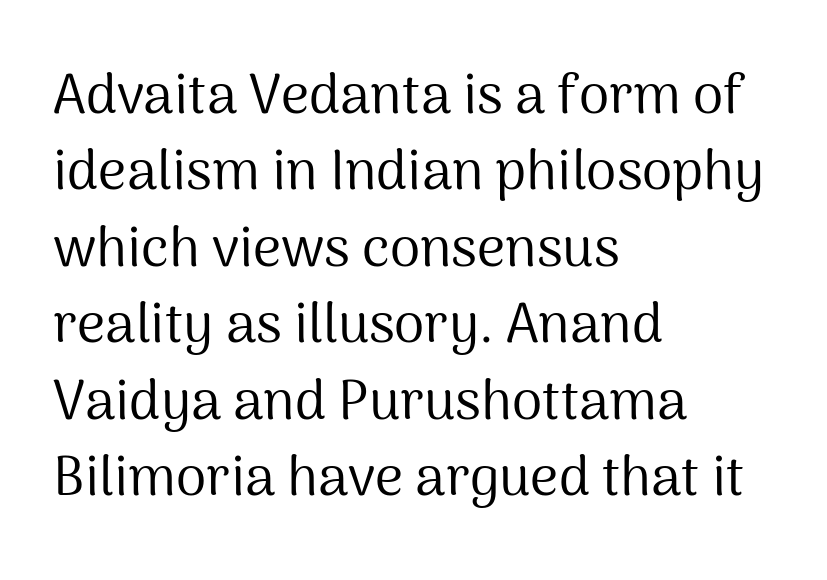
The image shows 55 px regular-weight sans-serif type, upright; set left-aligned, normal line spacing (1.39x), normal letter spacing, not underlined; medium stroke contrast and a medium x-height.
